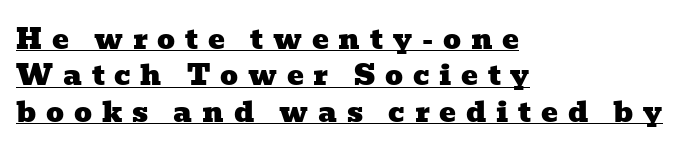
{"serif": "yes", "width": "wide", "stroke_contrast": "low", "x_height": "medium", "monospaced": "no", "underline": "yes", "align": "left", "line_spacing": "normal", "line_spacing_ratio": 1.3, "letter_spacing": "wide", "letter_spacing_em": 0.35, "glyph_px": 28}
